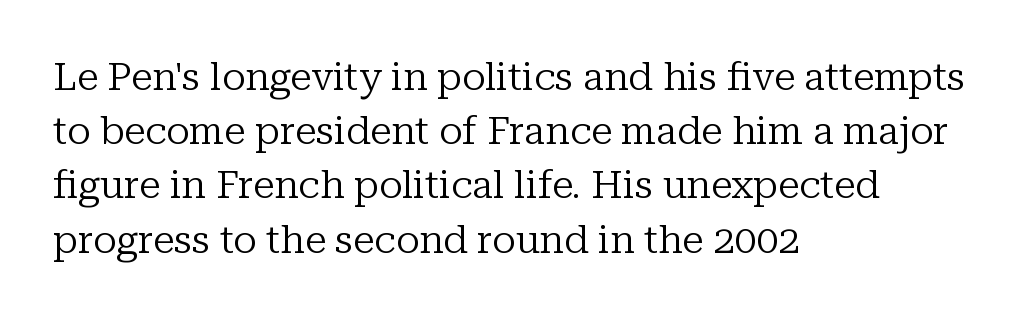
The string is rendered with underlining switched off. The horizontal fit of the characters is conventional and even. Compared with typical paragraphs, the rows here are spaced about the same. A serif font was chosen for this passage. The letters stand upright; this is a roman face. A typesetter would call this proportional, since set widths differ per character.
